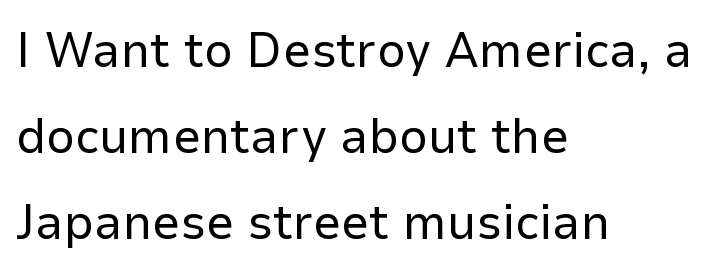
{"serif": "no", "italic": "no", "bold": "no", "weight": "regular", "width": "normal", "stroke_contrast": "low", "x_height": "medium", "monospaced": "no", "underline": "no", "align": "left", "line_spacing_ratio": 1.72, "letter_spacing": "normal", "letter_spacing_em": 0.0, "glyph_px": 50}
